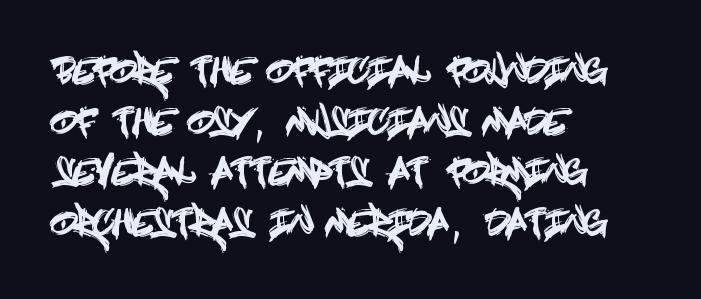
Q: Is the text italic (slanted)? A: Yes.
Q: Is the typeface a serif or a sans-serif typeface? A: Sans-serif.
Q: Is the text underlined? A: No.
Q: How is the paragraph aligned? A: Left-aligned.
Q: Is the spacing between letters normal or unusually wide? A: Normal.
Q: Is the spacing between lines tight, normal or loose? A: Normal.
Q: Width (condensed, normal, or wide)? A: Condensed.
Q: x-height? A: Large.
